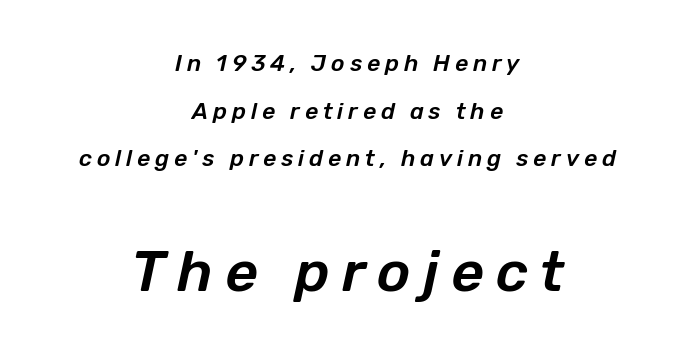
The whole block is typeset with a tilt. This rendering features lettering with no underline. Here the designer chose a conventional face with non-uniform glyph widths. Interline gaps are noticeably wide in this sample. The face used here appears at its bigger size in the lower chunk.
